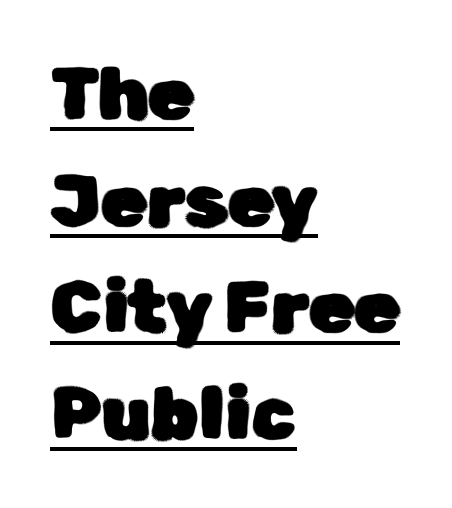
{"serif": "no", "italic": "no", "width": "normal", "stroke_contrast": "low", "x_height": "medium", "monospaced": "no", "underline": "yes", "align": "left", "line_spacing": "normal", "line_spacing_ratio": 1.46, "letter_spacing": "normal", "letter_spacing_em": 0.0, "glyph_px": 73}
